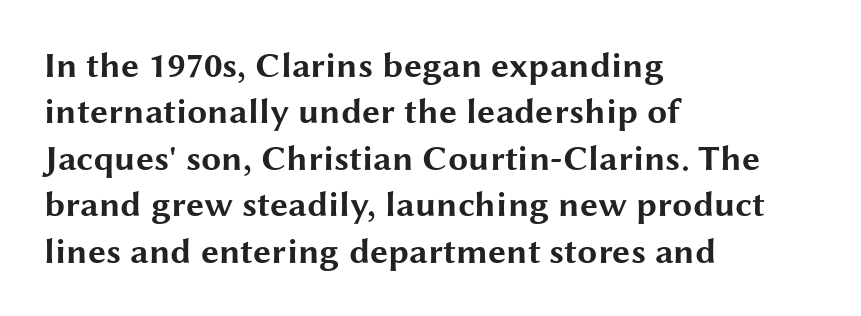
The image shows 36 px bold, wide sans-serif type, upright; set left-aligned, normal line spacing (1.29x), normal letter spacing, not underlined; medium stroke contrast and a medium x-height.
